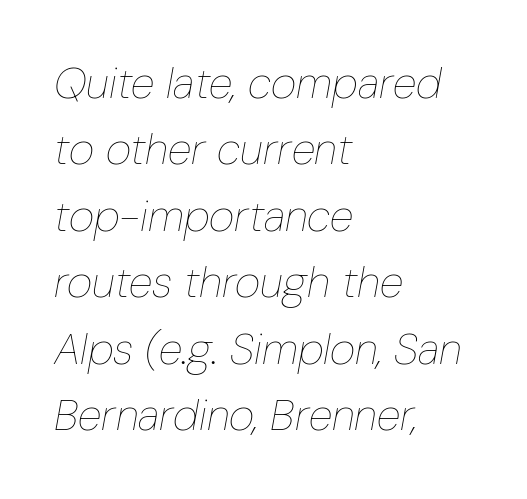
The type is set solid horizontally, with unmodified tracking. The words here are not underlined. This block has exactly the height ordinary leading produces. Stroke mass is kept to a normal reading level or below.
